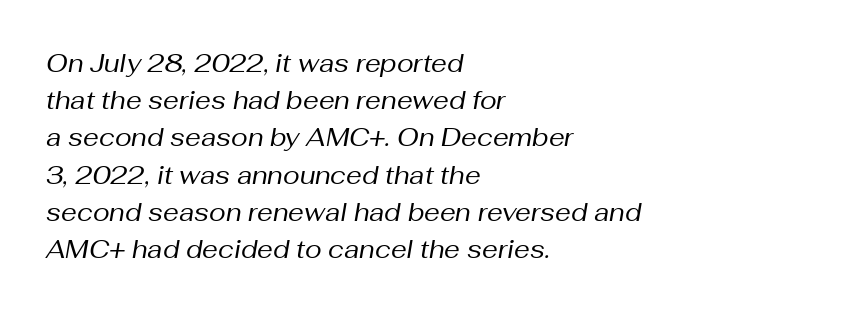
The lines in this sample share a left origin and differ only in where they stop. No extra tracking has been applied to these lines. Descenders are the only things crossing below the line. An italicized treatment has been applied to the whole sample. The passage shown is not bold in any degree.
